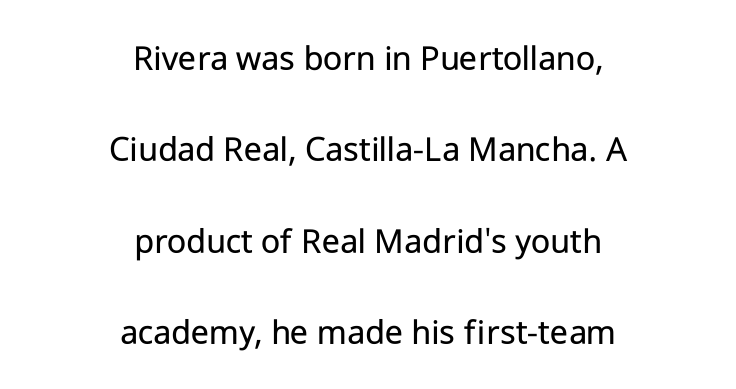
{"serif": "no", "italic": "no", "bold": "no", "weight": "regular", "width": "normal", "stroke_contrast": "low", "x_height": "medium", "monospaced": "no", "underline": "no", "align": "center", "line_spacing": "loose", "line_spacing_ratio": 2.47, "letter_spacing": "normal", "letter_spacing_em": 0.0, "glyph_px": 37}
